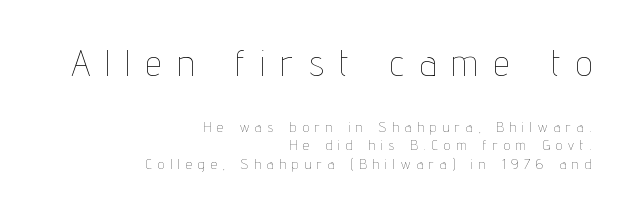
Q: Is the text bold? A: No.
Q: Is the text italic (slanted)? A: No, it is upright.
Q: Is the text underlined? A: No.
Q: How is the paragraph aligned? A: Right-aligned.
Q: Is the spacing between letters normal or unusually wide? A: Unusually wide.
Q: Is the spacing between lines tight, normal or loose? A: Normal.
Q: Which block of text is set in a larger size, the first (top) or the second (bottom)? A: The first (top) one.
Q: Width (condensed, normal, or wide)? A: Condensed.
Q: Stroke contrast? A: Low.
Q: x-height? A: Medium.
Q: Monospaced? A: No.
